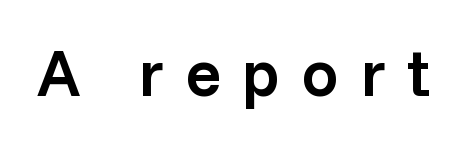
The image shows 66 px semibold sans-serif type, upright; set unusually wide letter spacing (+0.32 em), not underlined; low stroke contrast and a medium x-height.
